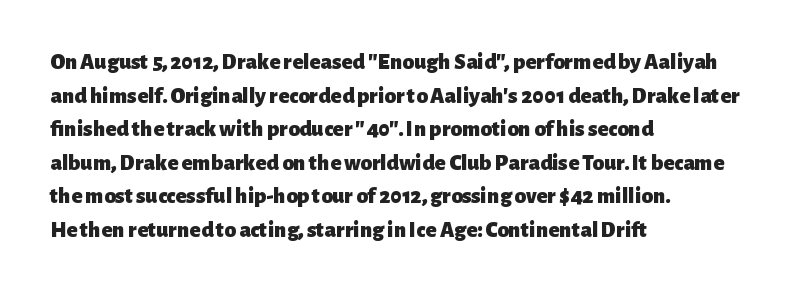
Q: Is the text bold? A: Yes.
Q: Is the text italic (slanted)? A: No, it is upright.
Q: Is the text underlined? A: No.
Q: How is the paragraph aligned? A: Left-aligned.
Q: Is the spacing between letters normal or unusually wide? A: Normal.
Q: Is the spacing between lines tight, normal or loose? A: Normal.
